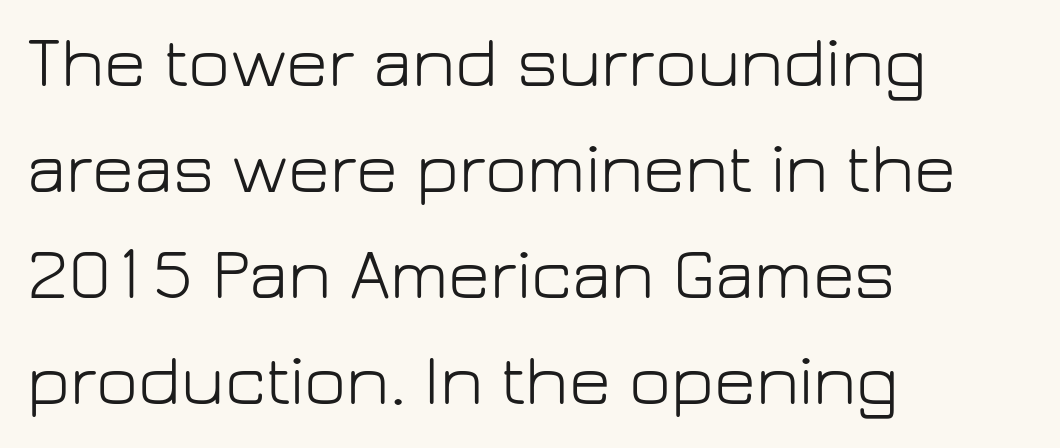
Stems and bowls with no extra thickness — not bold. Caption: multi-line text, flush left, ragged right. To sum up the face: it is a sans, with no serifs. The letters sit at their default tracking, neither squeezed nor spread. One glance says typical: line gaps are just what's usual. Underline: absent.
